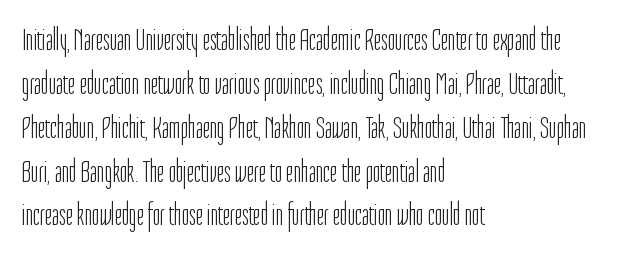
{"serif": "no", "italic": "no", "bold": "no", "weight": "light", "width": "condensed", "stroke_contrast": "low", "x_height": "medium", "monospaced": "no", "underline": "no", "align": "left", "line_spacing": "normal", "line_spacing_ratio": 1.37, "letter_spacing": "normal", "letter_spacing_em": 0.0, "glyph_px": 32}
